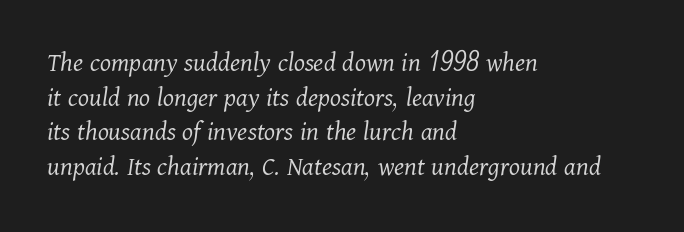
Q: Is the text bold? A: No.
Q: Is the text italic (slanted)? A: Yes, it leans right by about 11 degrees.
Q: Is the typeface a serif or a sans-serif typeface? A: Serif.
Q: Is the text underlined? A: No.
Q: How is the paragraph aligned? A: Left-aligned.
Q: Is the spacing between letters normal or unusually wide? A: Normal.
Q: Width (condensed, normal, or wide)? A: Normal.
Q: Stroke contrast? A: Medium.
Q: x-height? A: Medium.
Q: Monospaced? A: No.
